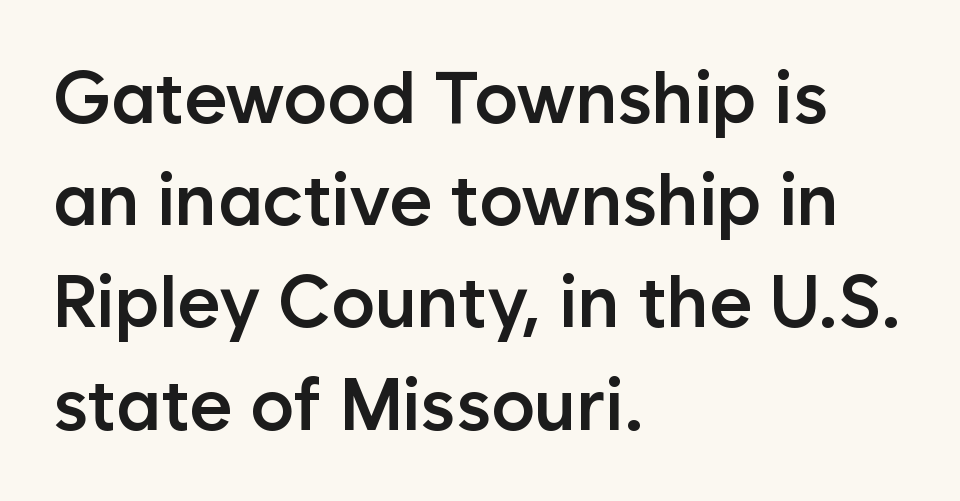
Look at the stroke-to-counter ratio: somewhat heavy, a semibold. Is there much room between lines? A standard amount, neither cramped nor airy. The typography opts for an upright posture over an oblique one. Character widths vary here, with narrow letters taking less room than wide ones.
